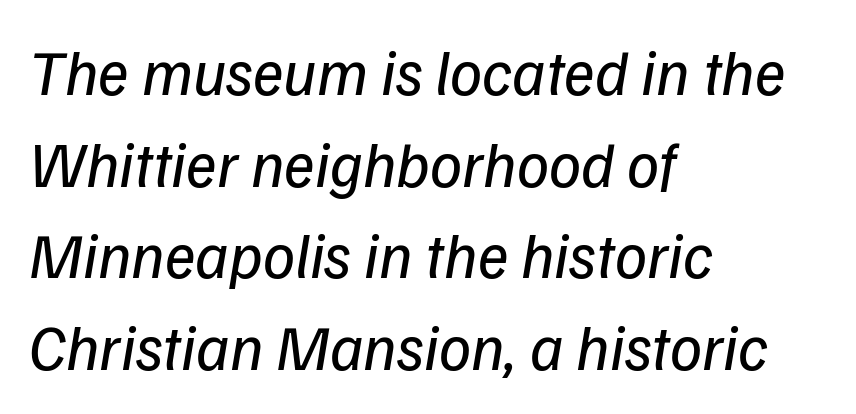
Q: Is the text bold? A: No.
Q: Is the text italic (slanted)? A: Yes, it leans right by about 9 degrees.
Q: Is the text underlined? A: No.
Q: How is the paragraph aligned? A: Left-aligned.
Q: Is the spacing between letters normal or unusually wide? A: Normal.
Q: Is the spacing between lines tight, normal or loose? A: Normal.
Q: Width (condensed, normal, or wide)? A: Normal.
Q: Stroke contrast? A: Low.
Q: x-height? A: Medium.
Q: Monospaced? A: No.
